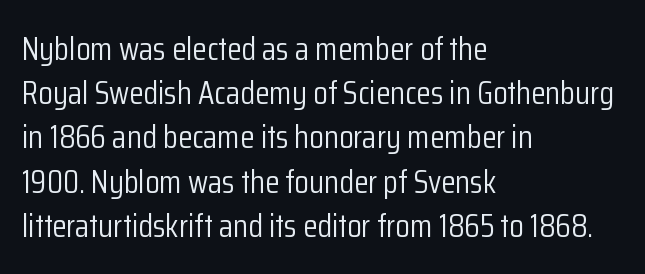
{"serif": "no", "italic": "no", "bold": "no", "weight": "light", "width": "condensed", "stroke_contrast": "low", "x_height": "medium", "monospaced": "no", "underline": "no", "align": "left", "line_spacing": "normal", "line_spacing_ratio": 1.34, "letter_spacing": "normal", "letter_spacing_em": 0.0, "glyph_px": 33}
